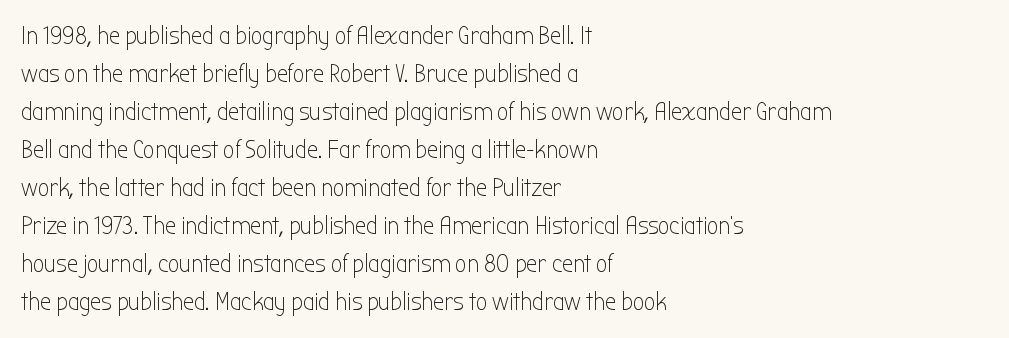
The font's upright variant was chosen for this text. The specimen omits any rule beneath the text block's lines. All the whitespace from short lines collects on the right. Tracking here is standard; glyphs follow each other at the usual distance.
